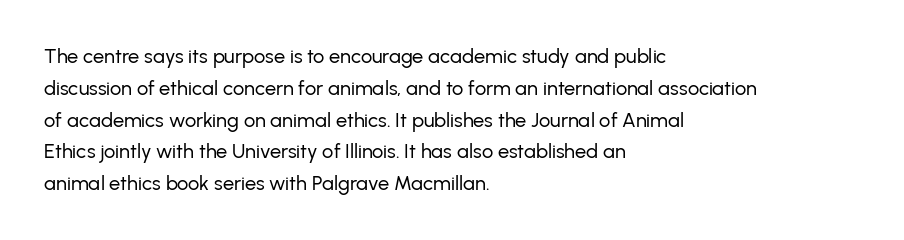
Q: Is the text bold? A: No.
Q: Is the text italic (slanted)? A: No, it is upright.
Q: Is the text underlined? A: No.
Q: How is the paragraph aligned? A: Left-aligned.
Q: Is the spacing between letters normal or unusually wide? A: Normal.
Q: Is the spacing between lines tight, normal or loose? A: Normal.
